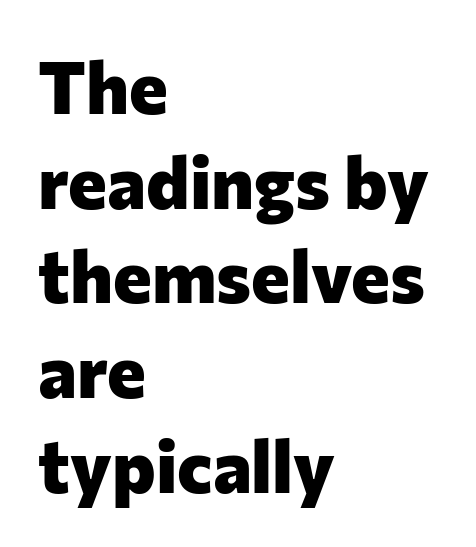
The line-height multiplier appears to be the usual default. Note the varied advance widths — an 'i' is clearly narrower than an 'm'. Descender tails drop into unmarked territory. Check where the strokes stop: nothing finishes them off — pure sans. The rendering anchors every line to the left-hand side.
